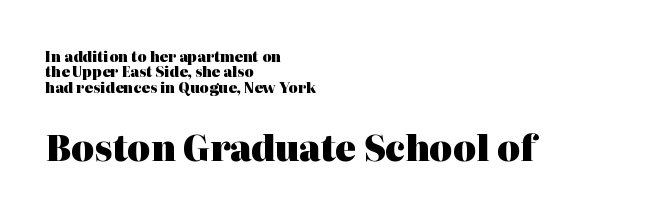
{"serif": "yes", "italic": "no", "bold": "yes", "weight": "heavy", "width": "normal", "stroke_contrast": "high", "x_height": "medium", "monospaced": "no", "underline": "no", "align": "left", "line_spacing": "tight", "line_spacing_ratio": 1.09, "letter_spacing": "normal", "letter_spacing_em": 0.0, "larger_block": "second", "size_ratio": 2.5, "glyph_px": 35}
